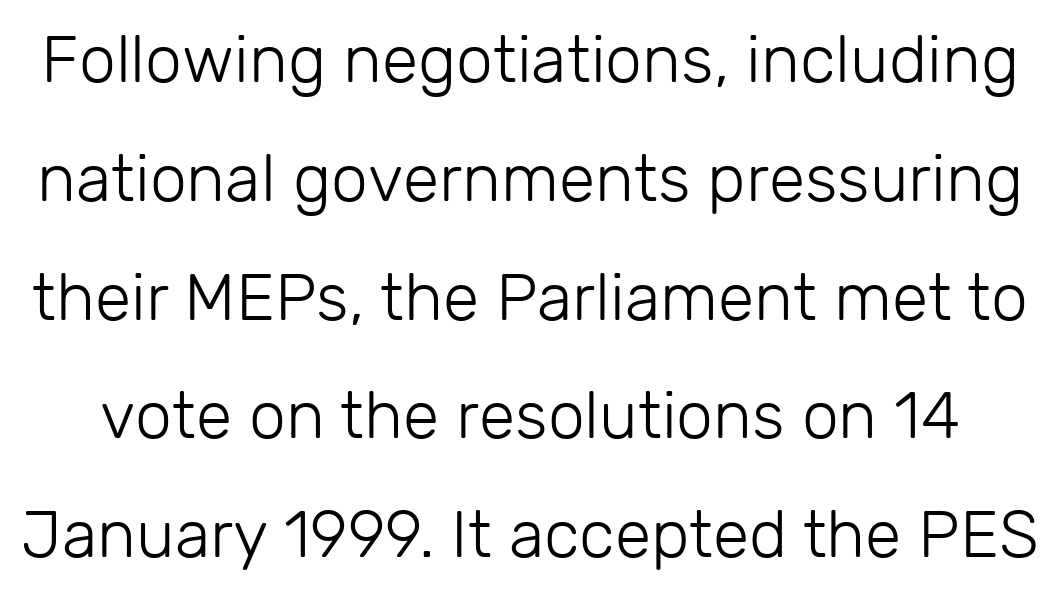
The image shows 66 px light sans-serif type, upright; set line spacing 1.8x, normal letter spacing, not underlined; low stroke contrast and a medium x-height.
